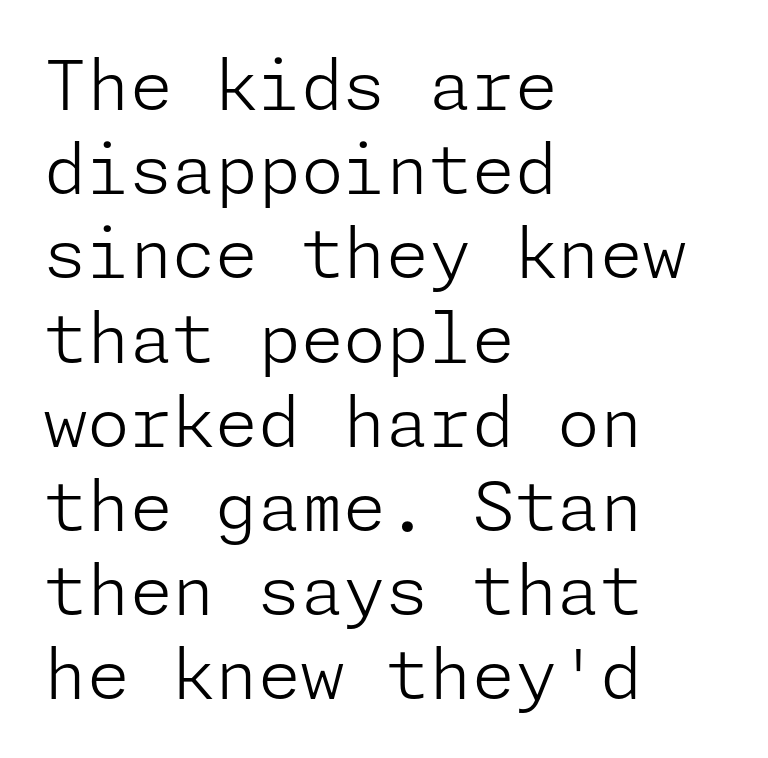
Layout note: lines flush left. Nobody drew a line under any word here. Spacing between characters is what you'd get straight out of the box. What kind of face is this? One without serifs — a sans. No extra ink here — the face is not bold. Tall strokes in this sample are plumb rather than angled.
